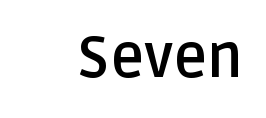
The image shows 58 px semibold sans-serif type, upright; set right-aligned, normal letter spacing, not underlined; low stroke contrast and a large x-height.
